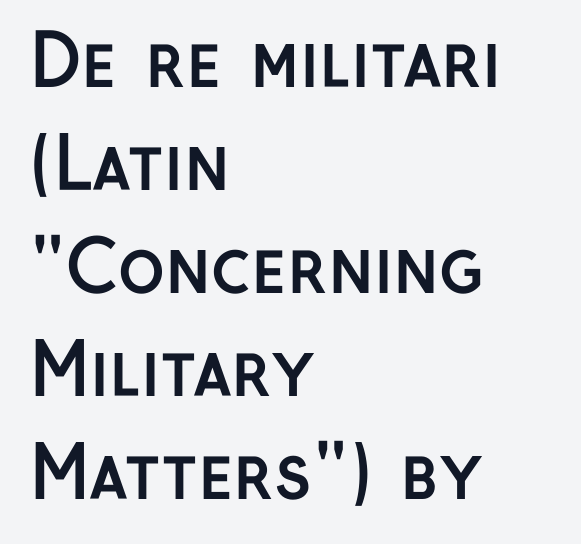
A typesetter would mark this as roman, not italic. Each letter keeps its own natural width here, so spacing adapts to shape. A normal amount of white space separates one row of letters from the next. This rendering uses left alignment, leaving the right contour irregular. The area under the type is left untouched. In terms of weight, the rendering is a true, heavy bold.
